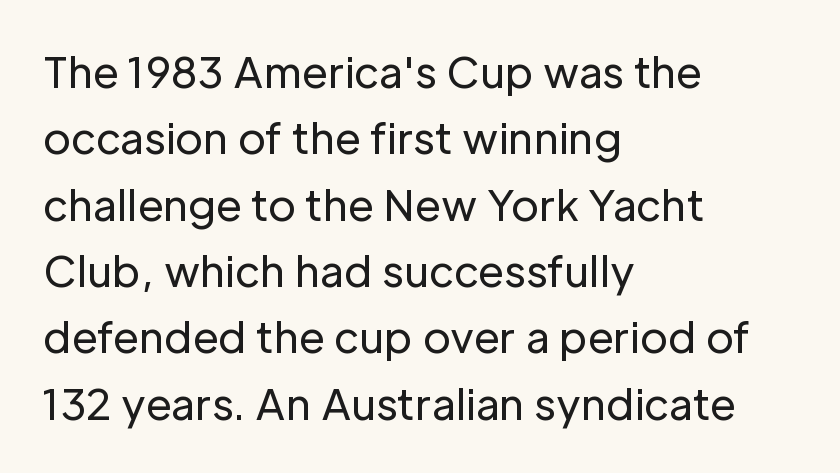
Q: Is the text bold? A: No.
Q: Is the text italic (slanted)? A: No, it is upright.
Q: Is the typeface a serif or a sans-serif typeface? A: Sans-serif.
Q: Is the text underlined? A: No.
Q: How is the paragraph aligned? A: Left-aligned.
Q: Is the spacing between letters normal or unusually wide? A: Normal.
Q: Is the spacing between lines tight, normal or loose? A: Normal.
Q: Width (condensed, normal, or wide)? A: Normal.
Q: Stroke contrast? A: Low.
Q: x-height? A: Medium.
Q: Monospaced? A: No.
